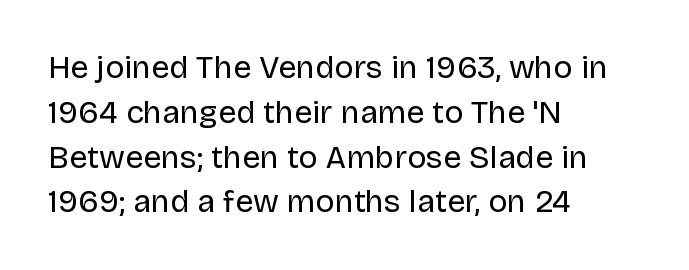
Q: Is the text bold? A: No.
Q: Is the text italic (slanted)? A: No, it is upright.
Q: Is the typeface a serif or a sans-serif typeface? A: Sans-serif.
Q: Is the text underlined? A: No.
Q: How is the paragraph aligned? A: Left-aligned.
Q: Is the spacing between letters normal or unusually wide? A: Normal.
Q: Is the spacing between lines tight, normal or loose? A: Normal.
Q: Width (condensed, normal, or wide)? A: Normal.
Q: Stroke contrast? A: Low.
Q: x-height? A: Large.
Q: Monospaced? A: No.
